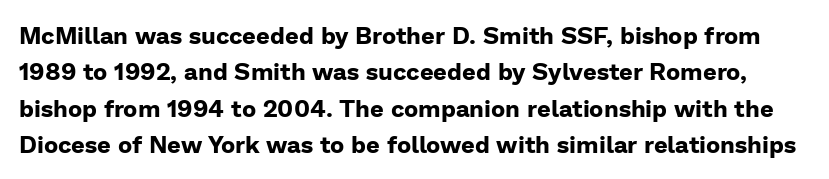
The image shows 24 px bold type, upright; set normal line spacing (1.52x), normal letter spacing, not underlined.
